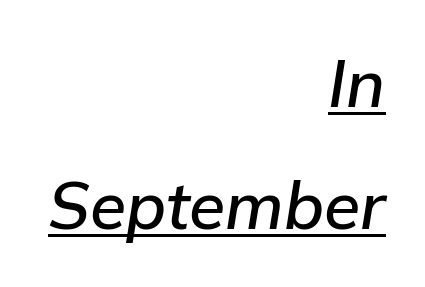
{"italic": "yes", "lean": "right", "slant_degrees": 9, "width": "normal", "stroke_contrast": "low", "x_height": "medium", "monospaced": "no", "underline": "yes", "align": "right", "line_spacing_ratio": 1.85, "letter_spacing": "normal", "letter_spacing_em": 0.0, "glyph_px": 66}
